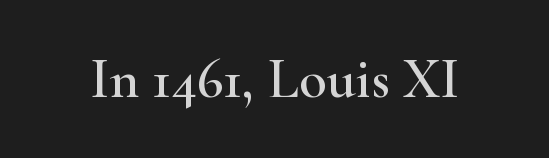
The image shows 57 px wide serif type, upright; set normal letter spacing, not underlined; high stroke contrast and a small x-height.
